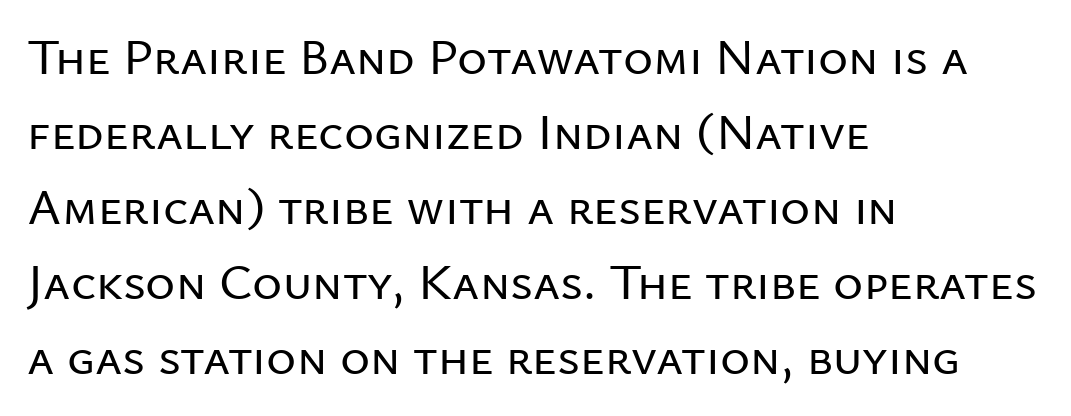
The image shows 51 px sans-serif type, upright; set left-aligned, normal line spacing (1.47x), normal letter spacing, not underlined; low stroke contrast and a medium x-height.
